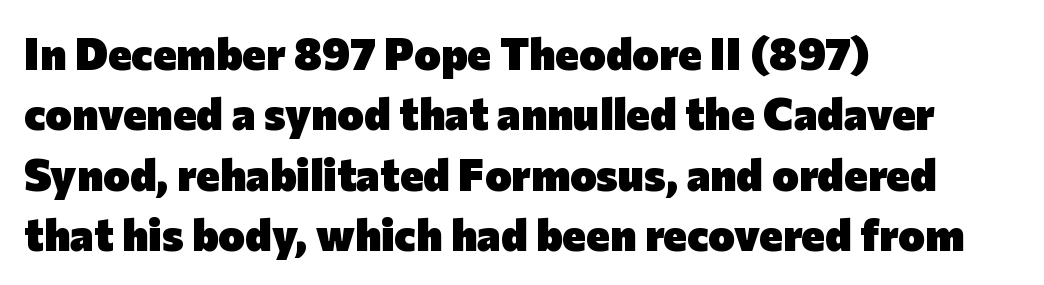
Q: Is the text bold? A: Yes.
Q: Is the text italic (slanted)? A: No, it is upright.
Q: Is the typeface a serif or a sans-serif typeface? A: Sans-serif.
Q: Is the text underlined? A: No.
Q: How is the paragraph aligned? A: Left-aligned.
Q: Is the spacing between letters normal or unusually wide? A: Normal.
Q: Is the spacing between lines tight, normal or loose? A: Normal.
Q: Width (condensed, normal, or wide)? A: Normal.
Q: Stroke contrast? A: Low.
Q: x-height? A: Medium.
Q: Monospaced? A: No.
